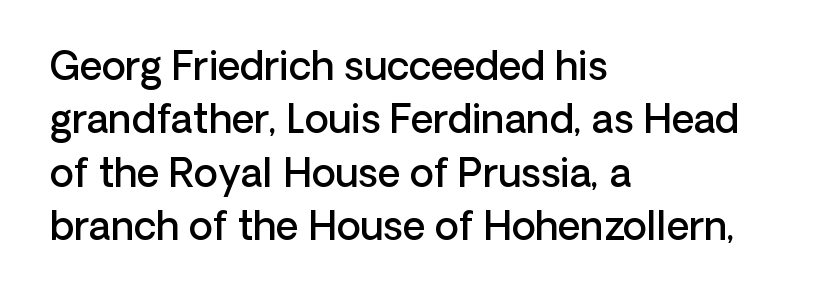
{"serif": "no", "italic": "no", "bold": "semi", "weight": "semibold", "width": "normal", "stroke_contrast": "low", "x_height": "medium", "monospaced": "no", "underline": "no", "align": "left", "line_spacing": "normal", "line_spacing_ratio": 1.37, "letter_spacing": "normal", "letter_spacing_em": 0.0, "glyph_px": 39}
